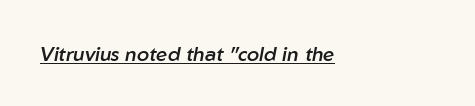
Each line of the rendering has a horizontal stroke beneath the glyphs. In terms of weight, the rendering is demibold, just under bold. The whole block is typeset with a tilt. Standard letterfit; no display-style spreading of the glyphs. Each line starts at the same left margin while the right side varies.
